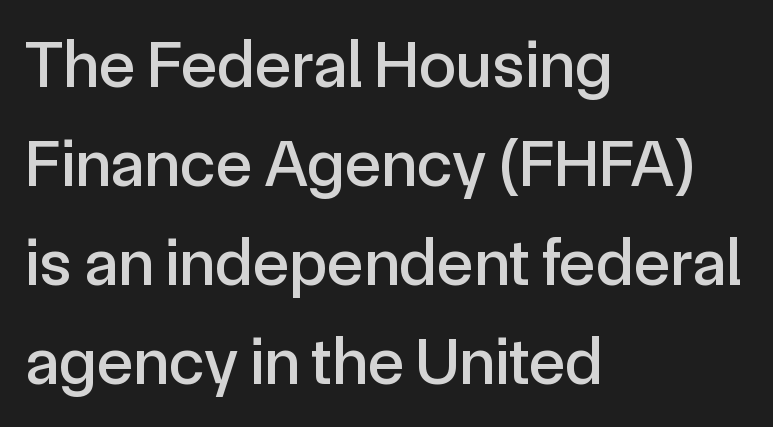
{"serif": "no", "italic": "no", "width": "normal", "x_height": "medium", "monospaced": "no", "underline": "no", "align": "left", "line_spacing": "normal", "line_spacing_ratio": 1.48, "letter_spacing": "normal", "letter_spacing_em": 0.0, "glyph_px": 67}
